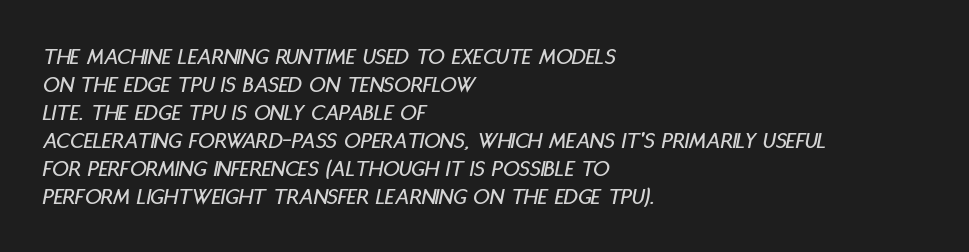
Q: Is the text italic (slanted)? A: Yes, it leans right by about 11 degrees.
Q: Is the text underlined? A: No.
Q: How is the paragraph aligned? A: Left-aligned.
Q: Is the spacing between letters normal or unusually wide? A: Normal.
